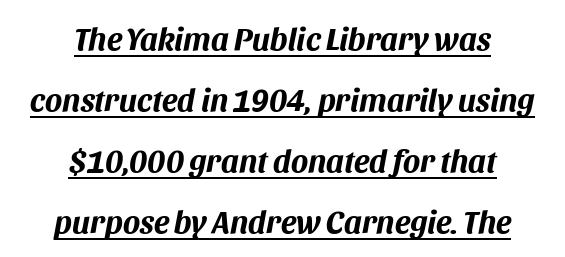
Q: Is the text bold? A: Yes.
Q: Is the text italic (slanted)? A: Yes, it leans right by about 11 degrees.
Q: Is the text underlined? A: Yes.
Q: How is the paragraph aligned? A: Centered.
Q: Is the spacing between letters normal or unusually wide? A: Normal.
Q: Is the spacing between lines tight, normal or loose? A: Loose.
Q: Width (condensed, normal, or wide)? A: Normal.
Q: Stroke contrast? A: Medium.
Q: x-height? A: Large.
Q: Monospaced? A: No.
